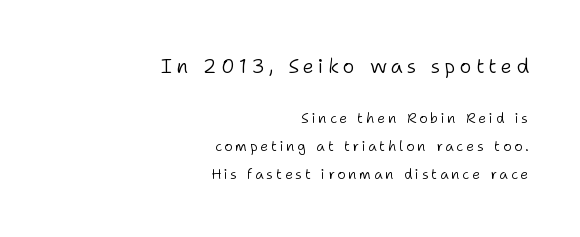
Observe the wide spacing: letters keep a clear distance from each other. Underline: absent. The letters stand upright; this is a roman face. The strokes carry an ordinary text weight at most. The setting favours the right margin, as signatures and pull-quotes sometimes do. Of the two passages, the one on top uses the larger point size.
